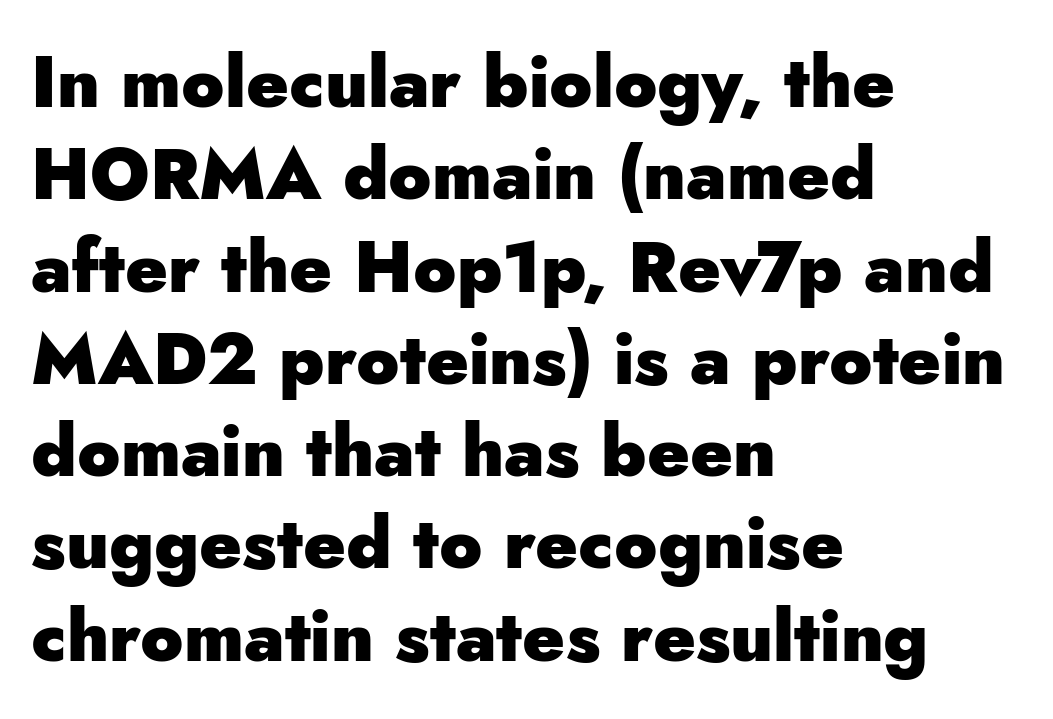
Q: Is the text bold? A: Yes.
Q: Is the text italic (slanted)? A: No, it is upright.
Q: Is the typeface a serif or a sans-serif typeface? A: Sans-serif.
Q: Is the text underlined? A: No.
Q: How is the paragraph aligned? A: Left-aligned.
Q: Is the spacing between letters normal or unusually wide? A: Normal.
Q: Is the spacing between lines tight, normal or loose? A: Normal.
Q: Width (condensed, normal, or wide)? A: Normal.
Q: Stroke contrast? A: Low.
Q: x-height? A: Small.
Q: Monospaced? A: No.
